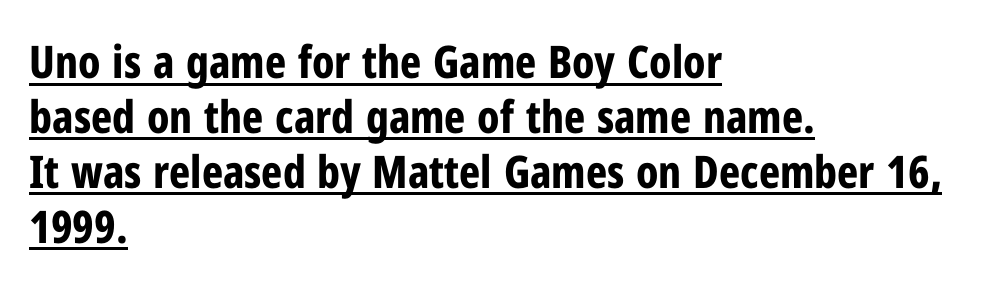
{"serif": "no", "italic": "no", "bold": "yes", "weight": "bold", "width": "condensed", "stroke_contrast": "low", "x_height": "medium", "monospaced": "no", "underline": "yes", "align": "left", "line_spacing_ratio": 1.22, "letter_spacing": "normal", "letter_spacing_em": 0.0, "glyph_px": 45}
